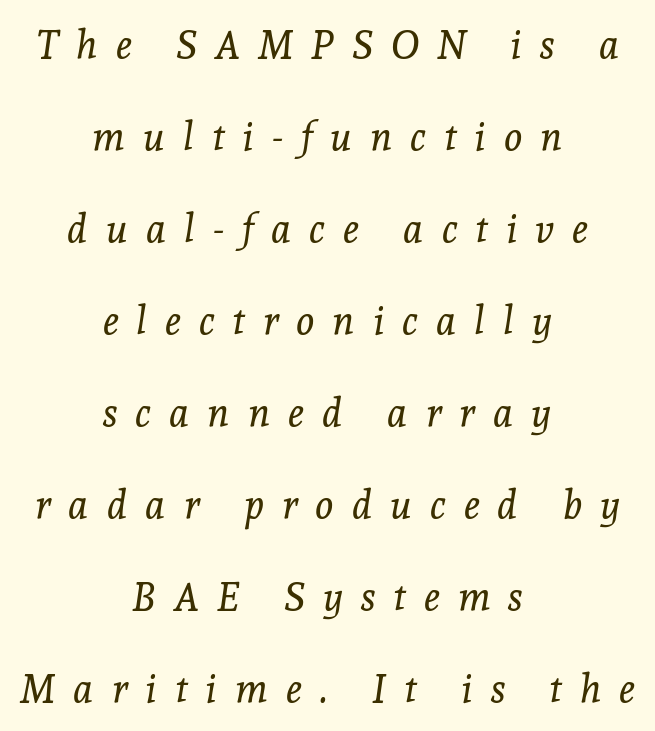
The image shows 39 px regular-weight serif type, italic (leaning right); set centered, loose line spacing (2.36x), unusually wide letter spacing (+0.46 em), not underlined; a medium x-height.
